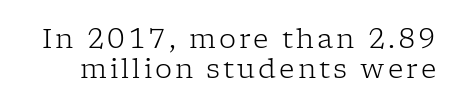
{"italic": "no", "bold": "no", "underline": "no", "line_spacing": "tight", "line_spacing_ratio": 1.1, "glyph_px": 27}
